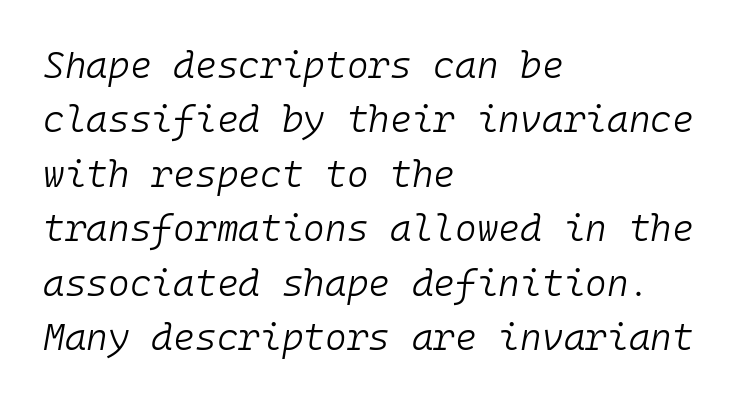
You can tell it's italic because the verticals aren't actually vertical. The space between consecutive lines is moderate. The face used here is monospaced, like something from a code editor. Nothing heavy about these letters — not bold at all. If you drew a ruler down the left edge, every line would touch it. Rule under the text: the space is simply empty.
